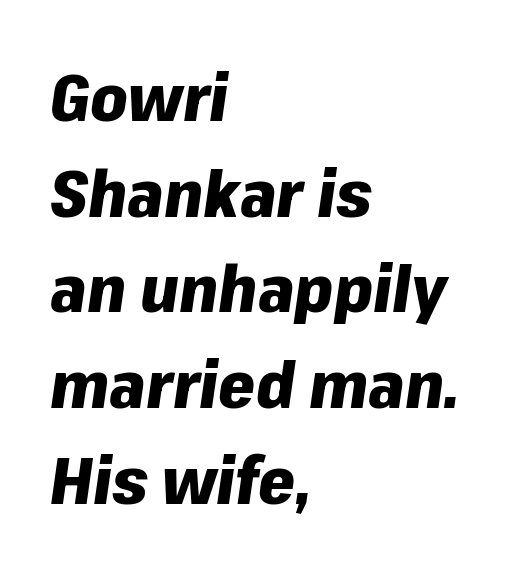
Q: Is the text bold? A: Yes.
Q: Is the text italic (slanted)? A: Yes, it leans right by about 8 degrees.
Q: Is the text underlined? A: No.
Q: How is the paragraph aligned? A: Left-aligned.
Q: Is the spacing between letters normal or unusually wide? A: Normal.
Q: Is the spacing between lines tight, normal or loose? A: Normal.
Q: Width (condensed, normal, or wide)? A: Normal.
Q: Stroke contrast? A: Low.
Q: x-height? A: Medium.
Q: Monospaced? A: No.
